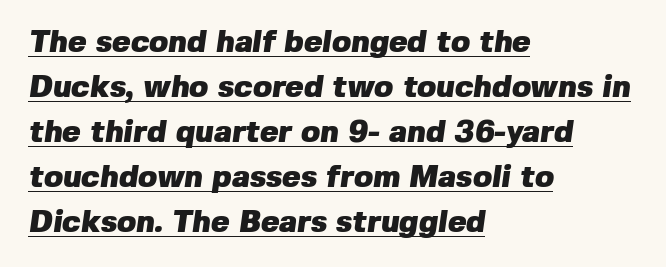
{"serif": "no", "bold": "yes", "weight": "heavy", "width": "normal", "stroke_contrast": "low", "x_height": "medium", "monospaced": "no", "underline": "yes", "align": "left", "line_spacing": "normal", "line_spacing_ratio": 1.45, "letter_spacing": "normal", "letter_spacing_em": 0.0, "glyph_px": 31}
